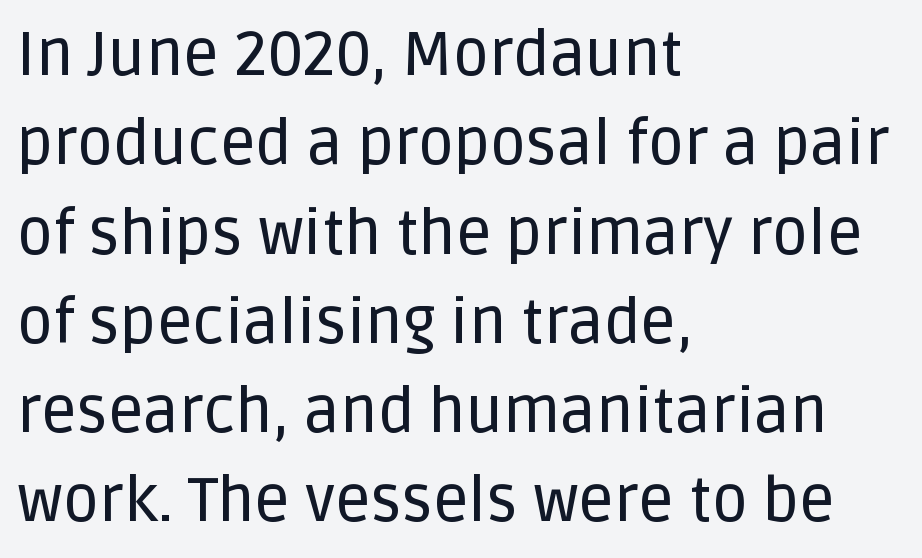
The image shows 62 px sans-serif type, upright; set left-aligned, normal line spacing (1.44x), normal letter spacing, not underlined; low stroke contrast and a large x-height.
